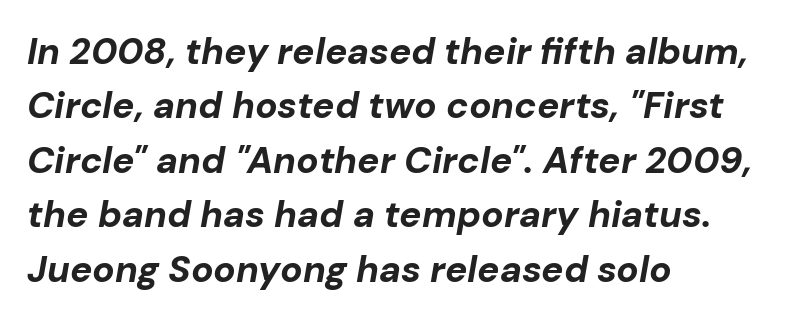
The image shows 37 px bold type, italic (leaning right); set left-aligned, normal line spacing (1.47x), normal letter spacing, not underlined; low stroke contrast and a medium x-height.
